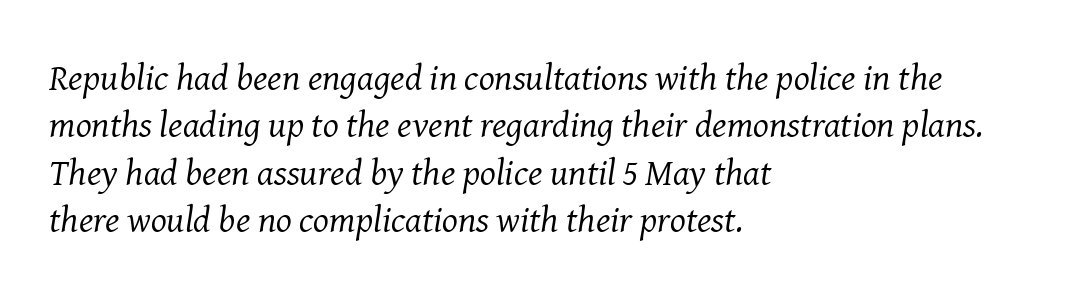
{"serif": "yes", "italic": "yes", "lean": "right", "slant_degrees": 8, "bold": "no", "weight": "regular", "width": "normal", "stroke_contrast": "medium", "x_height": "medium", "monospaced": "no", "underline": "no", "align": "left", "line_spacing": "normal", "line_spacing_ratio": 1.28, "letter_spacing": "normal", "letter_spacing_em": 0.0, "glyph_px": 37}
